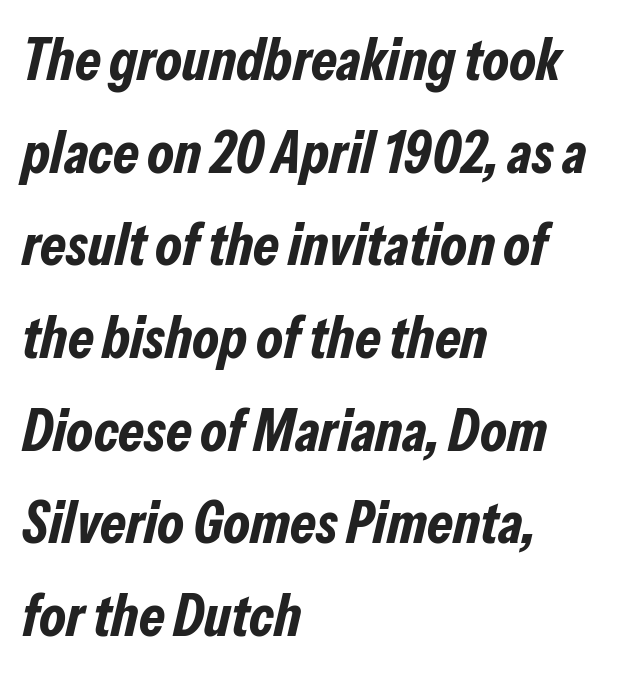
Q: Is the text bold? A: Yes.
Q: Is the text italic (slanted)? A: Yes, it leans right by about 13 degrees.
Q: Is the text underlined? A: No.
Q: How is the paragraph aligned? A: Left-aligned.
Q: Is the spacing between letters normal or unusually wide? A: Normal.
Q: Is the spacing between lines tight, normal or loose? A: Normal.
Q: Width (condensed, normal, or wide)? A: Condensed.
Q: Stroke contrast? A: Low.
Q: x-height? A: Medium.
Q: Monospaced? A: No.
